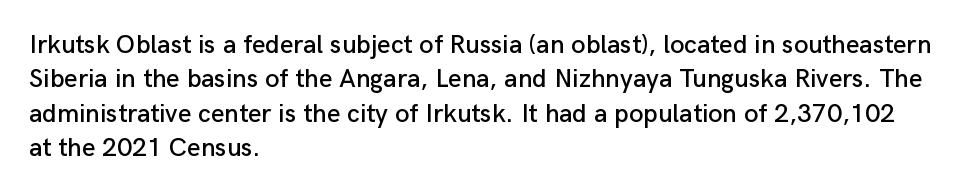
The image shows 26 px text type, upright; set left-aligned, normal line spacing (1.32x), normal letter spacing, not underlined.
